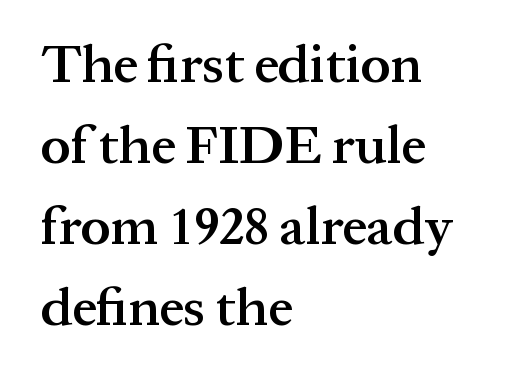
Each letter keeps its own natural width here, so spacing adapts to shape. The paragraph has a hard left edge and a soft right edge. Inter-character spacing is left at the font's built-in metrics. Is the type bold? Partly — it's a semibold, heavier than regular but not fully bold.
